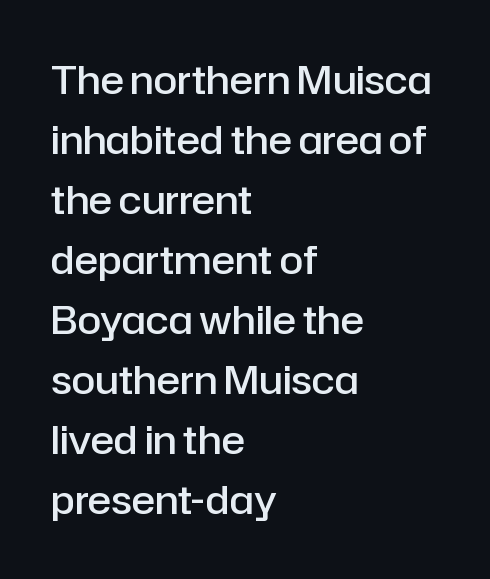
{"serif": "no", "italic": "no", "bold": "semi", "weight": "semibold", "width": "normal", "stroke_contrast": "low", "x_height": "medium", "monospaced": "no", "underline": "no", "align": "left", "line_spacing": "normal", "line_spacing_ratio": 1.54, "letter_spacing": "normal", "letter_spacing_em": 0.0, "glyph_px": 39}
